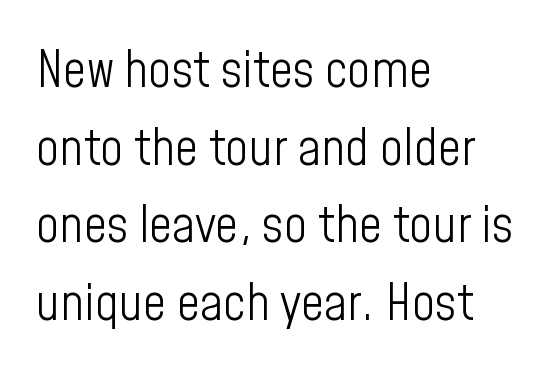
The glyphs are unaccompanied by any horizontal stroke below them. Notice how descenders clear the ascenders below comfortably — that's standard leading. Horizontal alignment here is leftward, the default for most running prose. Spacing between characters is what you'd get straight out of the box. Are there feet on the stems? There aren't — it's a sans. Character widths vary here, with narrow letters taking less room than wide ones.
